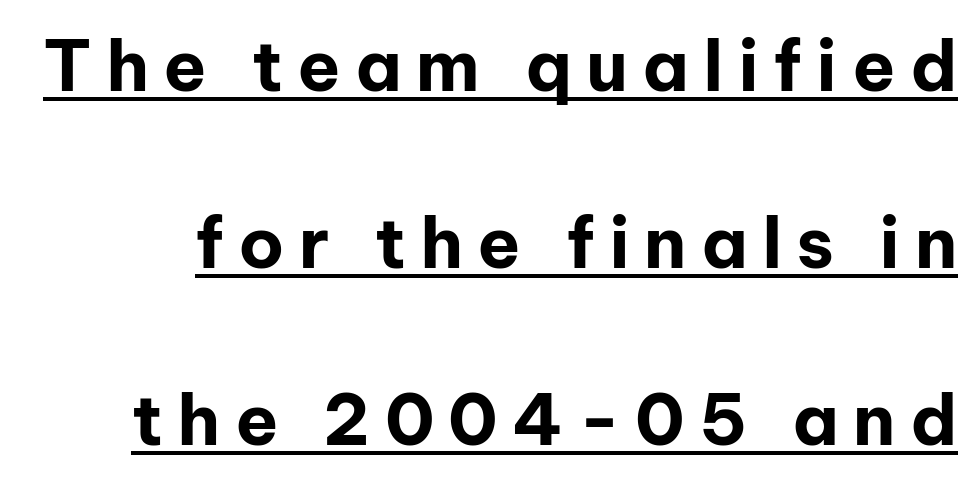
Q: Is the text bold? A: Yes.
Q: Is the text italic (slanted)? A: No, it is upright.
Q: Is the typeface a serif or a sans-serif typeface? A: Sans-serif.
Q: Is the text underlined? A: Yes.
Q: Is the spacing between letters normal or unusually wide? A: Unusually wide.
Q: Is the spacing between lines tight, normal or loose? A: Loose.
Q: Width (condensed, normal, or wide)? A: Normal.
Q: Stroke contrast? A: Low.
Q: x-height? A: Medium.
Q: Monospaced? A: No.
